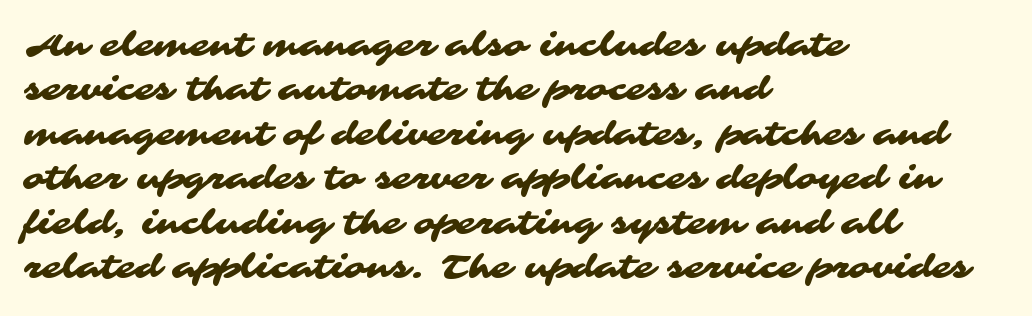
{"serif": "no", "width": "wide", "stroke_contrast": "medium", "x_height": "medium", "monospaced": "no", "underline": "no", "align": "left", "line_spacing": "normal", "line_spacing_ratio": 1.39, "letter_spacing": "normal", "letter_spacing_em": 0.0, "glyph_px": 32}
